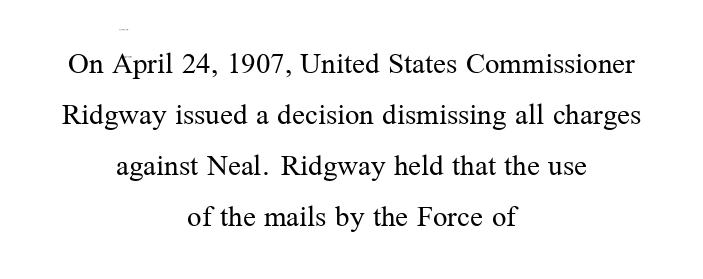
Q: Is the text bold? A: No.
Q: Is the text italic (slanted)? A: No, it is upright.
Q: Is the typeface a serif or a sans-serif typeface? A: Serif.
Q: Is the text underlined? A: No.
Q: How is the paragraph aligned? A: Centered.
Q: Is the spacing between letters normal or unusually wide? A: Normal.
Q: Is the spacing between lines tight, normal or loose? A: Normal.
Q: Width (condensed, normal, or wide)? A: Normal.
Q: Stroke contrast? A: Medium.
Q: x-height? A: Medium.
Q: Monospaced? A: No.
